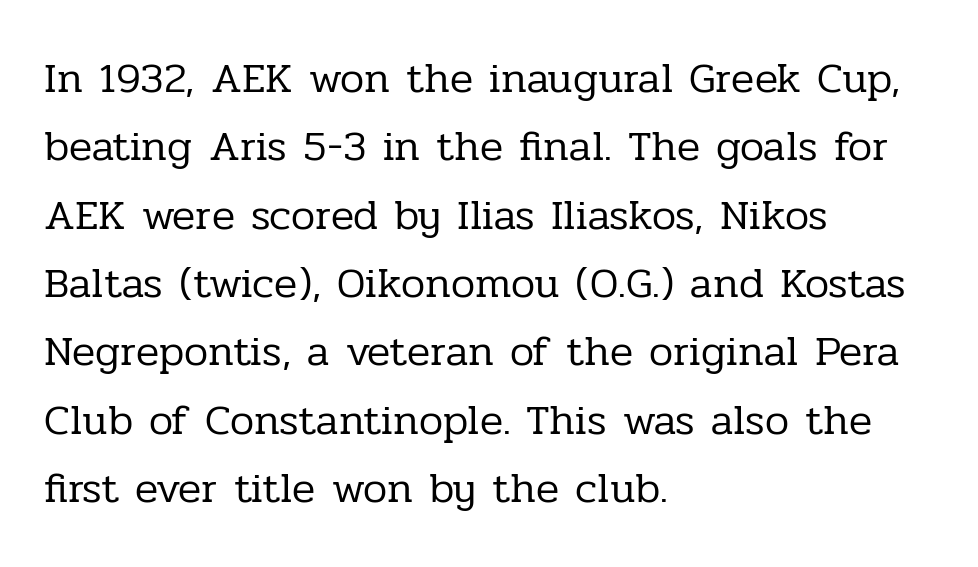
Beneath every word, the page is bare. Spacing verdict: proportional, widths tailored to each character. Check where the strokes stop: tiny serifs finish them off. Vertical strokes here are truly vertical. Alignment: flush left. This reads as an unemphasized weight, regular at the heaviest.
